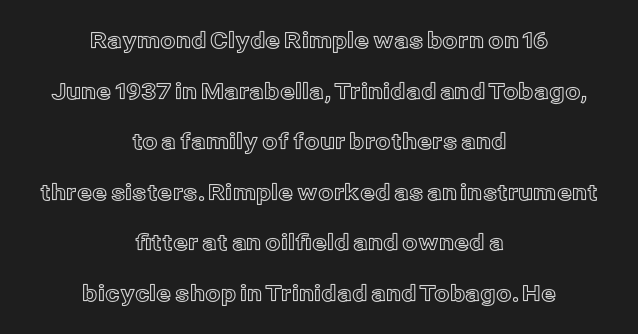
{"italic": "no", "underline": "no", "align": "center", "line_spacing": "loose", "line_spacing_ratio": 2.3, "letter_spacing": "normal", "letter_spacing_em": 0.0, "glyph_px": 22}
